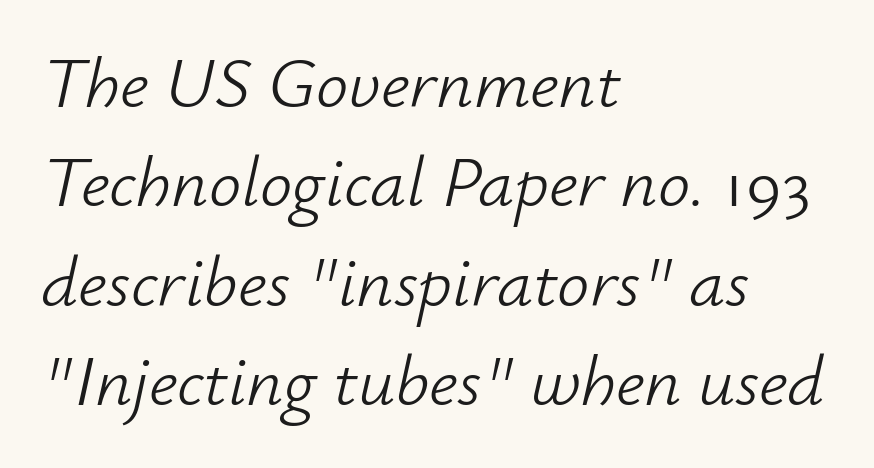
The area under the type is left untouched. The paragraph shown leans on its left margin. This sample uses plain, unmodified letter spacing. These lines sit exactly where default settings would place them. Compared with ordinary roman type, these characters are visibly tilted.
